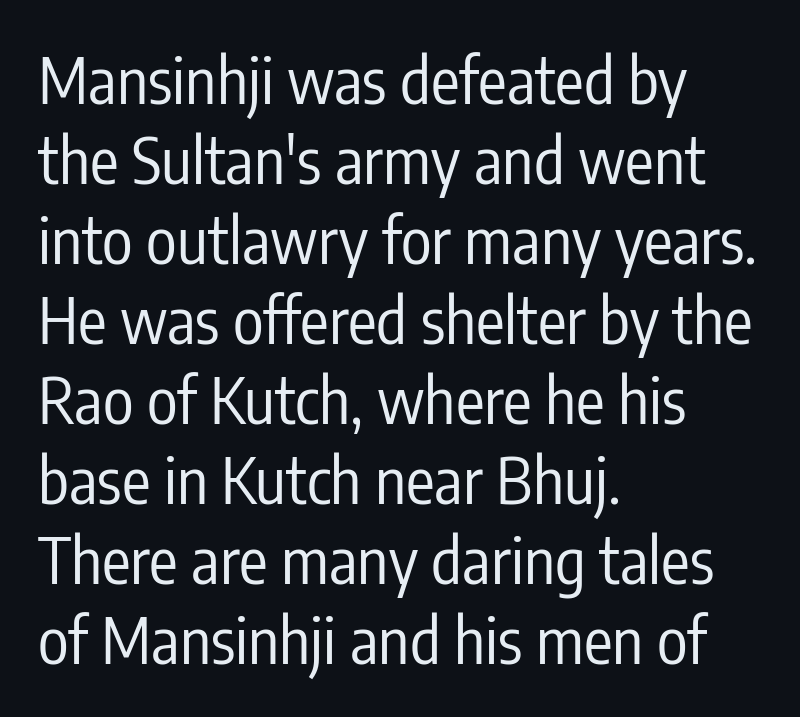
Ascenders rise straight up at ninety degrees. The passage shown is not underscored anywhere. Is this a sans? Yes — the strokes have no serifs. These lines are rendered in a variable-pitch font. Teacher's note: observe the even left margin — that is flush-left alignment.
